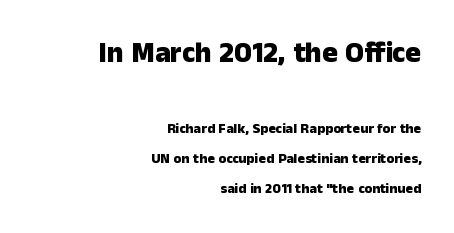
Teacher's note: observe the even right margin — that is flush-right alignment. The block sitting higher on the canvas is the one with enlarged characters. The letterforms sit shoulder to shoulder at normal distance. Whoever set this chose breathing room over compactness in the vertical rhythm. A sans-serif font was chosen for this passage. Heft: maximum for text — a bold.
